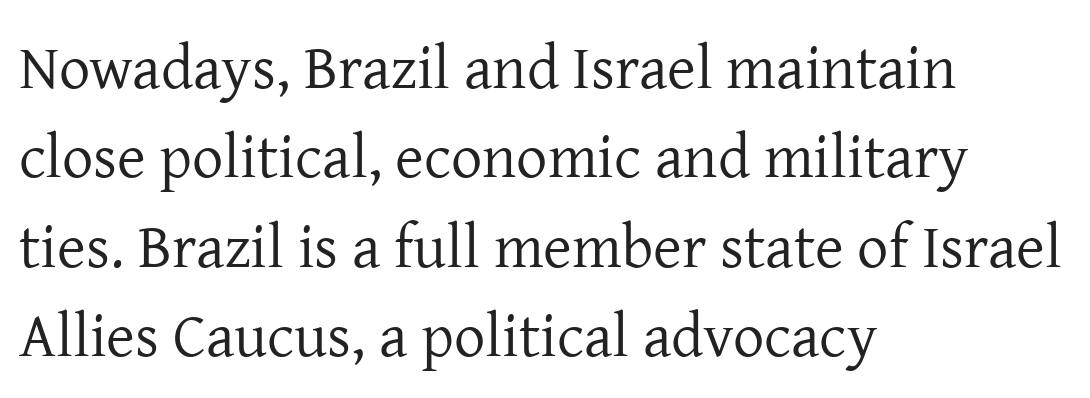
The strip under each line holds only bare page. The tracking reads as untouched default to a designer's eye. Quick note: not italic, upright. You could not count columns in this text — the font is proportionally spaced. Regarding leading, the lines here are spaced in the standard way. Yep, those are serifs on the letters.
